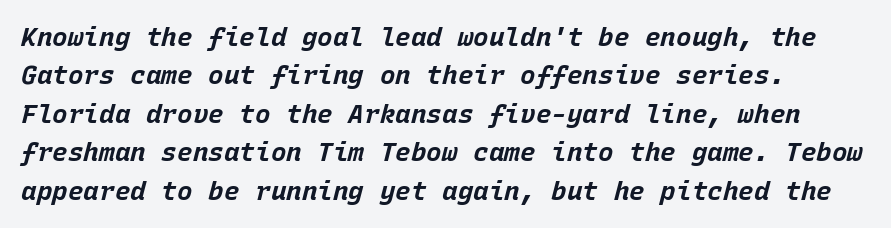
The image shows 26 px bold type, italic (leaning right); set normal line spacing (1.48x), normal letter spacing, not underlined.
